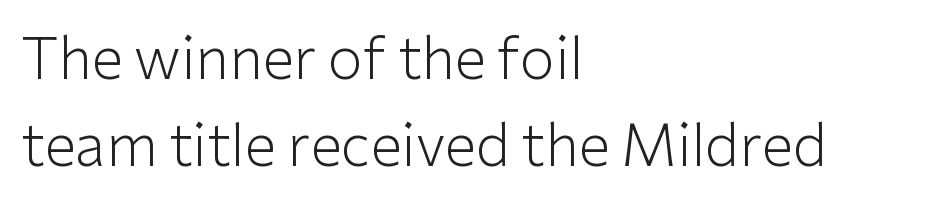
Q: Is the text bold? A: No.
Q: Is the text italic (slanted)? A: No, it is upright.
Q: Is the typeface a serif or a sans-serif typeface? A: Sans-serif.
Q: Is the text underlined? A: No.
Q: How is the paragraph aligned? A: Left-aligned.
Q: Is the spacing between letters normal or unusually wide? A: Normal.
Q: Is the spacing between lines tight, normal or loose? A: Normal.
Q: Width (condensed, normal, or wide)? A: Normal.
Q: Stroke contrast? A: Low.
Q: x-height? A: Medium.
Q: Monospaced? A: No.
